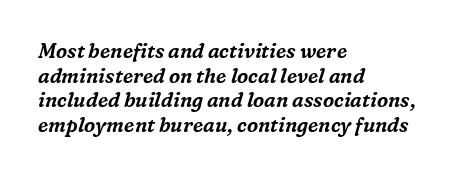
{"italic": "yes", "lean": "right", "slant_degrees": 16, "underline": "no", "align": "left", "line_spacing_ratio": 1.23, "letter_spacing": "normal", "letter_spacing_em": 0.0, "glyph_px": 20}
